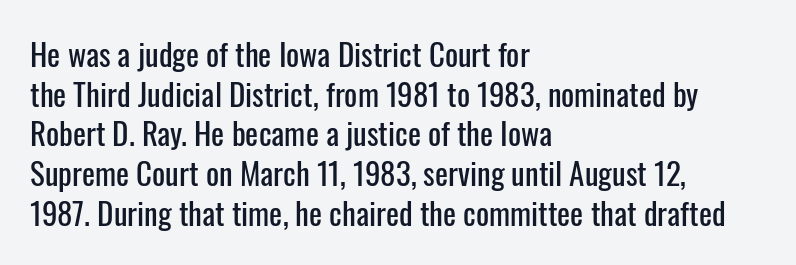
Q: Is the text italic (slanted)? A: No, it is upright.
Q: Is the typeface a serif or a sans-serif typeface? A: Sans-serif.
Q: Is the text underlined? A: No.
Q: How is the paragraph aligned? A: Left-aligned.
Q: Is the spacing between letters normal or unusually wide? A: Normal.
Q: Is the spacing between lines tight, normal or loose? A: Normal.
Q: Width (condensed, normal, or wide)? A: Condensed.
Q: Stroke contrast? A: Low.
Q: x-height? A: Medium.
Q: Monospaced? A: No.
